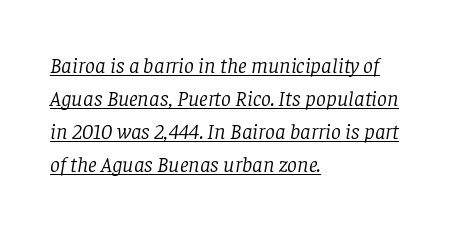
The image shows 22 px text type, italic (leaning right); set left-aligned, normal line spacing (1.5x), normal letter spacing, underlined.
